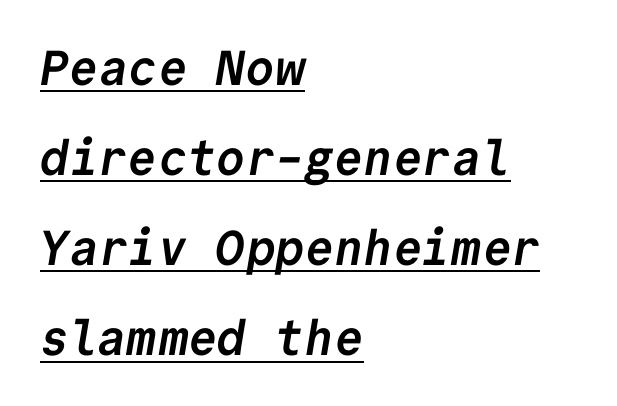
Q: Is the text bold? A: Yes.
Q: Is the typeface a serif or a sans-serif typeface? A: Sans-serif.
Q: Is the text underlined? A: Yes.
Q: How is the paragraph aligned? A: Left-aligned.
Q: Is the spacing between letters normal or unusually wide? A: Normal.
Q: Width (condensed, normal, or wide)? A: Normal.
Q: Stroke contrast? A: Low.
Q: x-height? A: Medium.
Q: Monospaced? A: Yes.
